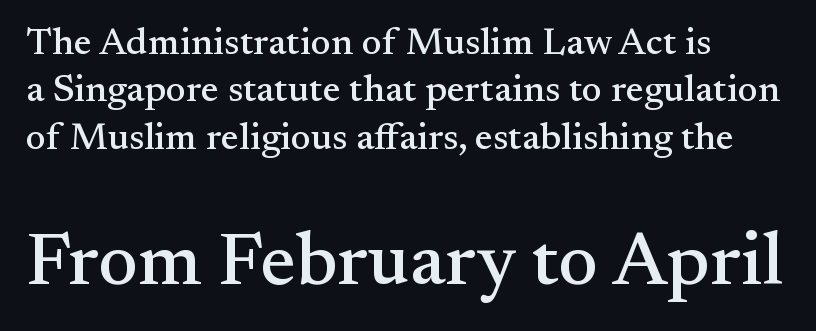
Unlike italic type, these characters show no tilt at all. Think of a printed novel: that variable character pitch is what you see here. Every row of glyphs begins at an identical x-position on the left. The lines sit at an ordinary, default distance from one another. Students, note that the glyphs here touch the page at normal intervals.
